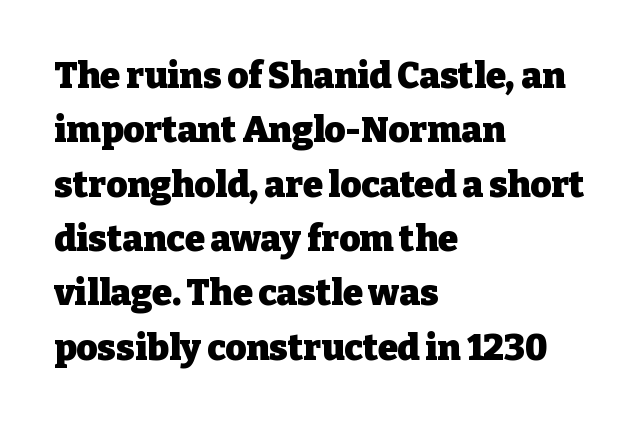
The image shows 36 px heavy serif type, upright; set left-aligned, normal line spacing (1.51x), normal letter spacing, not underlined; low stroke contrast and a medium x-height.
